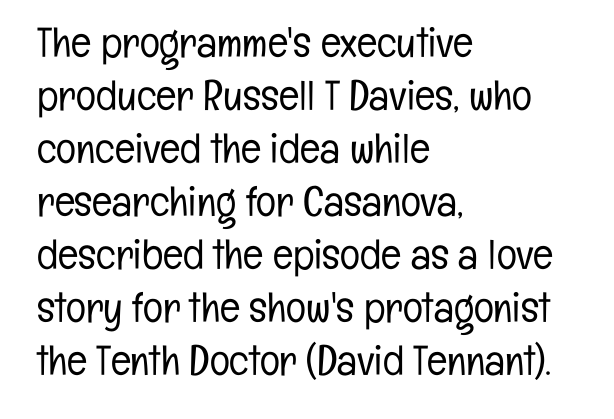
The typesetting does not lean heavy: it is not bold. These lines sit exactly where default settings would place them. Each letter keeps its own natural width here, so spacing adapts to shape. Compared with typical body copy, the letter spacing here is the same. Characters remain perfectly vertical along every line. Nothing sits at the stroke ends, so this counts as sans-serif.
